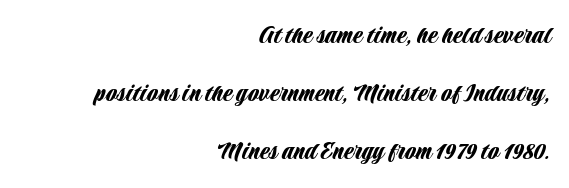
There is no visible air inserted between adjacent glyphs. The rendering uses natural spacing where letterforms have individual widths. The strip under each line holds only bare page. Line ends are locked; line starts wander.
